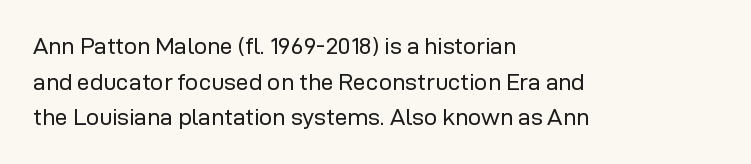
Baseline-to-baseline distance is the conventional proportion of letter height. The passage is arranged the way most books set body copy — flush left. The glyphs are unaccompanied by any horizontal stroke below them. The gaps between neighbouring characters are ordinary and unremarkable.
